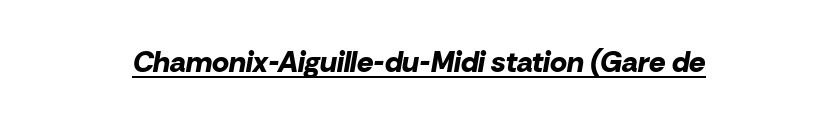
The image shows 29 px bold type, italic (leaning right); set normal letter spacing, underlined; low stroke contrast and a medium x-height.
